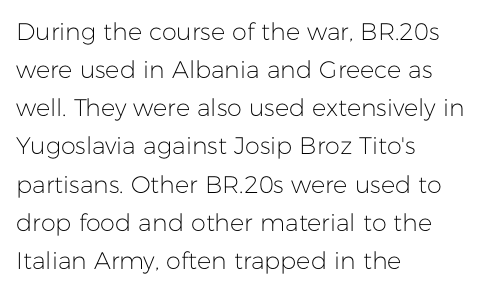
Q: Is the text bold? A: No.
Q: Is the text italic (slanted)? A: No, it is upright.
Q: Is the text underlined? A: No.
Q: How is the paragraph aligned? A: Left-aligned.
Q: Is the spacing between letters normal or unusually wide? A: Normal.
Q: Is the spacing between lines tight, normal or loose? A: Normal.
